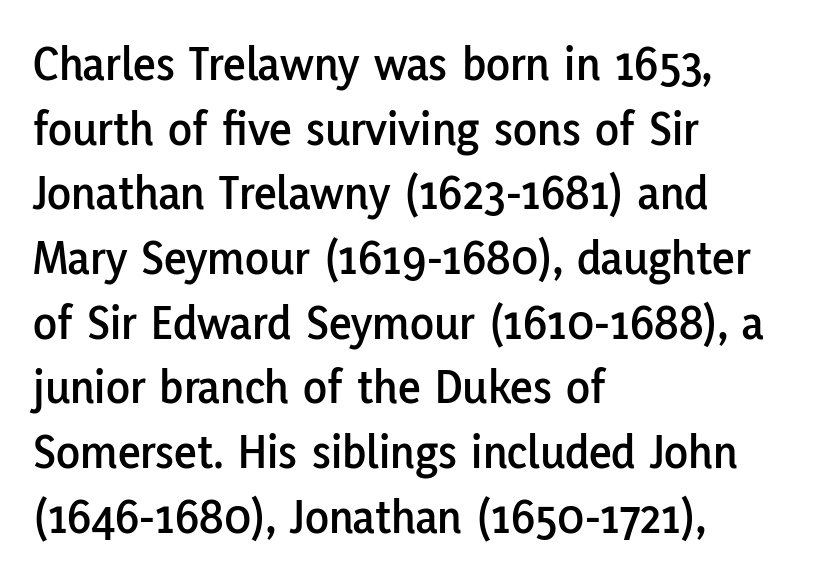
The image shows 49 px sans-serif type, upright; set left-aligned, normal line spacing (1.32x), normal letter spacing, not underlined; low stroke contrast and a medium x-height.
